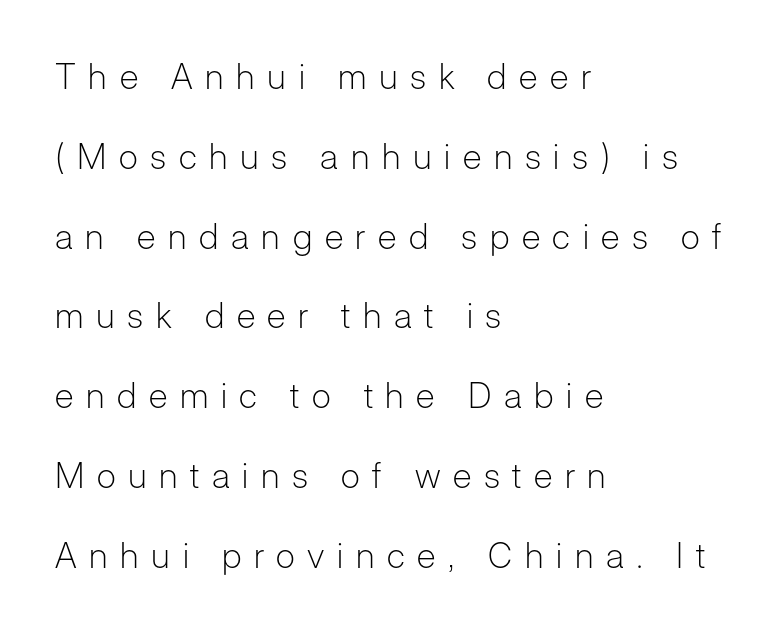
Q: Is the text bold? A: No.
Q: Is the text italic (slanted)? A: No, it is upright.
Q: Is the typeface a serif or a sans-serif typeface? A: Sans-serif.
Q: Is the text underlined? A: No.
Q: How is the paragraph aligned? A: Left-aligned.
Q: Is the spacing between letters normal or unusually wide? A: Unusually wide.
Q: Is the spacing between lines tight, normal or loose? A: Loose.
Q: Width (condensed, normal, or wide)? A: Normal.
Q: Stroke contrast? A: Low.
Q: x-height? A: Medium.
Q: Monospaced? A: No.
